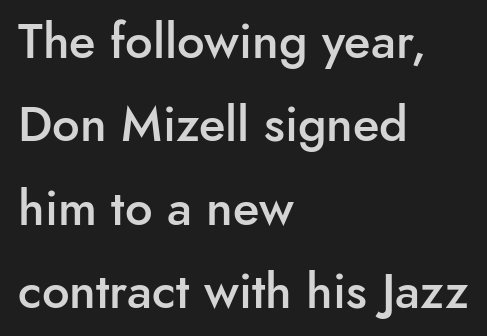
Every letter is mildly thick-stroked: semibold rather than bold. Vertical spacing — default. The letters advance in unequal steps, a hallmark of proportional type. Italic? Not at all — the glyphs are vertical. The zone under the glyphs is completely vacant. The compositor pushed each line to the left boundary.
